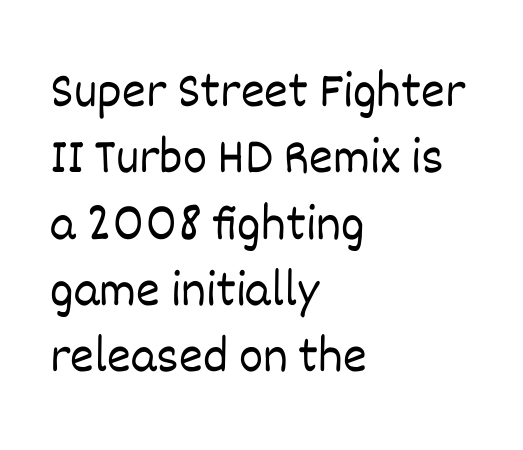
Q: Is the text bold? A: No.
Q: Is the text italic (slanted)? A: No, it is upright.
Q: Is the text underlined? A: No.
Q: How is the paragraph aligned? A: Left-aligned.
Q: Is the spacing between letters normal or unusually wide? A: Normal.
Q: Is the spacing between lines tight, normal or loose? A: Normal.
Q: Width (condensed, normal, or wide)? A: Normal.
Q: Stroke contrast? A: Low.
Q: x-height? A: Large.
Q: Monospaced? A: No.
